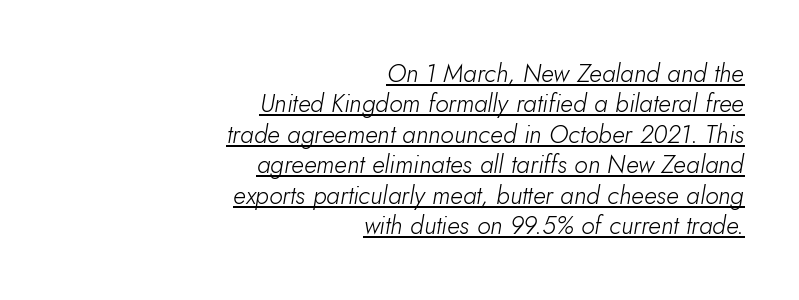
Q: Is the text bold? A: No.
Q: Is the text italic (slanted)? A: Yes, it leans right by about 5 degrees.
Q: Is the text underlined? A: Yes.
Q: How is the paragraph aligned? A: Right-aligned.
Q: Is the spacing between letters normal or unusually wide? A: Normal.
